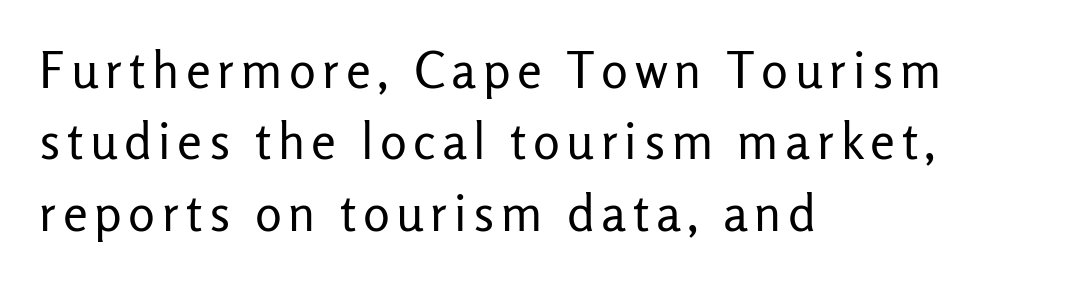
Q: Is the text bold? A: No.
Q: Is the text italic (slanted)? A: No, it is upright.
Q: Is the typeface a serif or a sans-serif typeface? A: Sans-serif.
Q: Is the text underlined? A: No.
Q: How is the paragraph aligned? A: Left-aligned.
Q: Is the spacing between lines tight, normal or loose? A: Normal.
Q: Width (condensed, normal, or wide)? A: Normal.
Q: Stroke contrast? A: Low.
Q: x-height? A: Medium.
Q: Monospaced? A: No.
